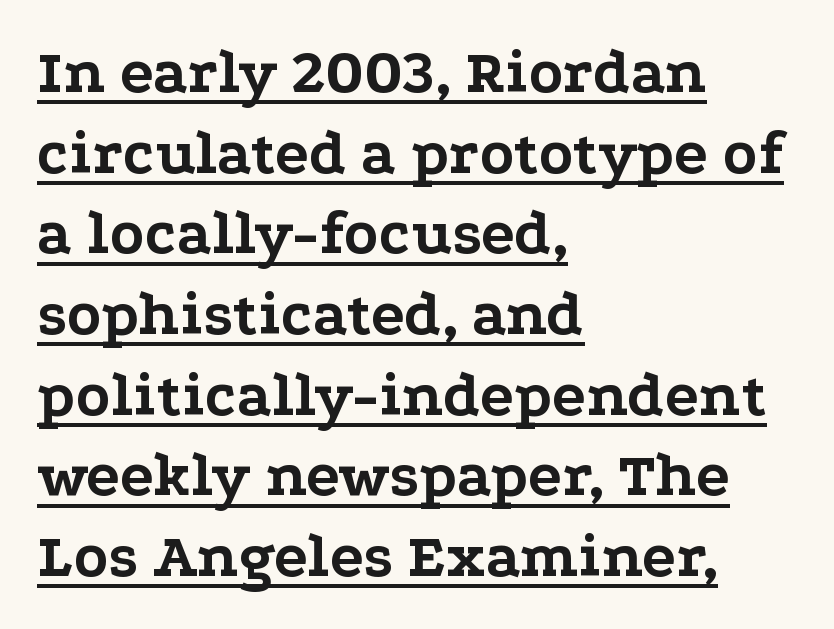
Q: Is the text bold? A: Yes.
Q: Is the text italic (slanted)? A: No, it is upright.
Q: Is the typeface a serif or a sans-serif typeface? A: Serif.
Q: Is the text underlined? A: Yes.
Q: How is the paragraph aligned? A: Left-aligned.
Q: Is the spacing between letters normal or unusually wide? A: Normal.
Q: Is the spacing between lines tight, normal or loose? A: Normal.
Q: Width (condensed, normal, or wide)? A: Wide.
Q: Stroke contrast? A: Low.
Q: x-height? A: Medium.
Q: Monospaced? A: No.
